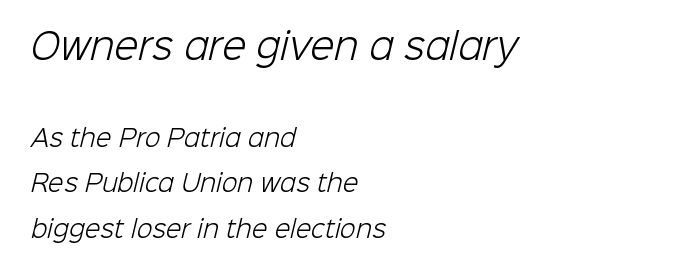
The image shows 35 px light sans-serif type; set left-aligned, loose line spacing (1.97x), normal letter spacing, not underlined; the first (top) block is 1.52x larger; low stroke contrast and a medium x-height.
